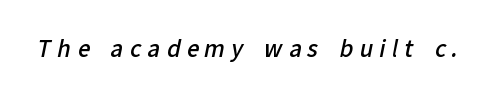
{"bold": "semi", "underline": "no", "letter_spacing": "wide", "letter_spacing_em": 0.28, "glyph_px": 22}
